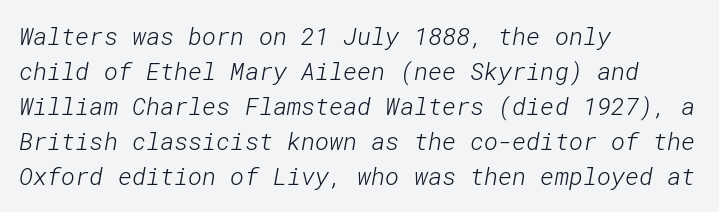
{"bold": "no", "underline": "no", "align": "left", "line_spacing": "normal", "line_spacing_ratio": 1.46, "letter_spacing": "normal", "letter_spacing_em": 0.0, "glyph_px": 24}
